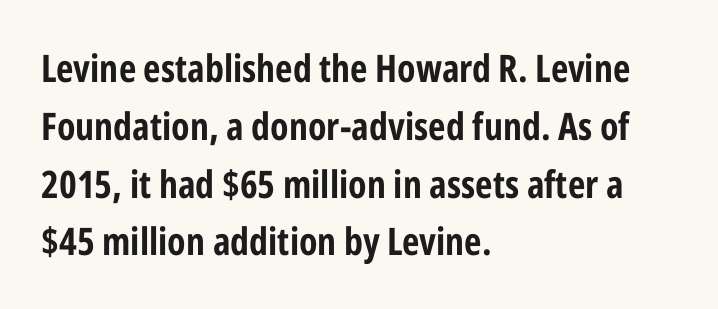
{"serif": "no", "italic": "no", "bold": "yes", "weight": "bold", "width": "condensed", "stroke_contrast": "low", "x_height": "medium", "monospaced": "no", "underline": "no", "align": "left", "line_spacing": "normal", "line_spacing_ratio": 1.52, "letter_spacing": "normal", "letter_spacing_em": 0.0, "glyph_px": 38}
